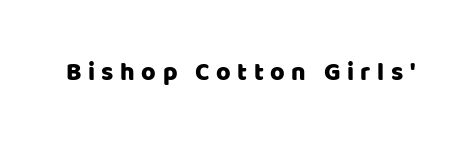
Q: Is the text italic (slanted)? A: No, it is upright.
Q: Is the text underlined? A: No.
Q: Is the spacing between letters normal or unusually wide? A: Unusually wide.
